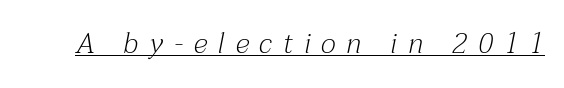
{"serif": "yes", "italic": "yes", "lean": "right", "slant_degrees": 12, "bold": "no", "weight": "light", "width": "normal", "stroke_contrast": "medium", "x_height": "medium", "monospaced": "no", "underline": "yes", "letter_spacing": "wide", "letter_spacing_em": 0.39, "glyph_px": 28}
